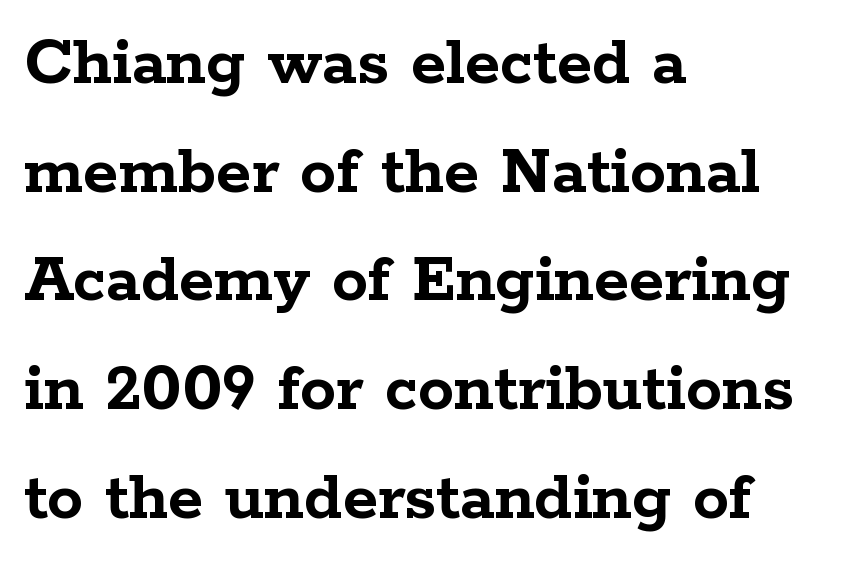
{"serif": "yes", "italic": "no", "bold": "yes", "weight": "semibold", "width": "wide", "stroke_contrast": "low", "x_height": "medium", "monospaced": "no", "underline": "no", "align": "left", "line_spacing": "normal", "line_spacing_ratio": 1.51, "letter_spacing": "normal", "letter_spacing_em": 0.0, "glyph_px": 72}
